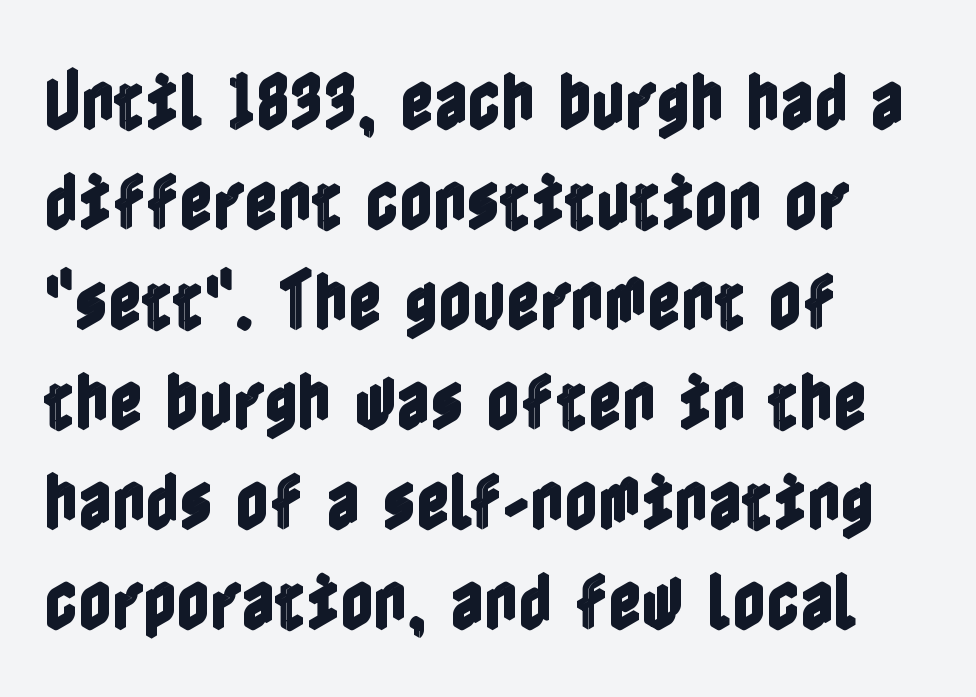
{"italic": "no", "width": "condensed", "x_height": "medium", "underline": "no", "align": "left", "line_spacing": "normal", "line_spacing_ratio": 1.54, "letter_spacing": "normal", "letter_spacing_em": 0.0, "glyph_px": 65}
